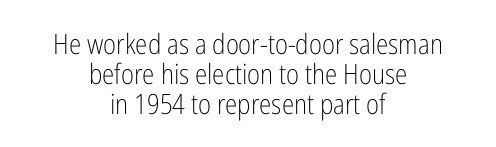
Does the leading feel generous? Not at all — it's pinched. Caption: standard tracking, unaltered. Proportional: the letters do not fall into vertical columns. The paragraph has two soft edges and a firm central axis.
